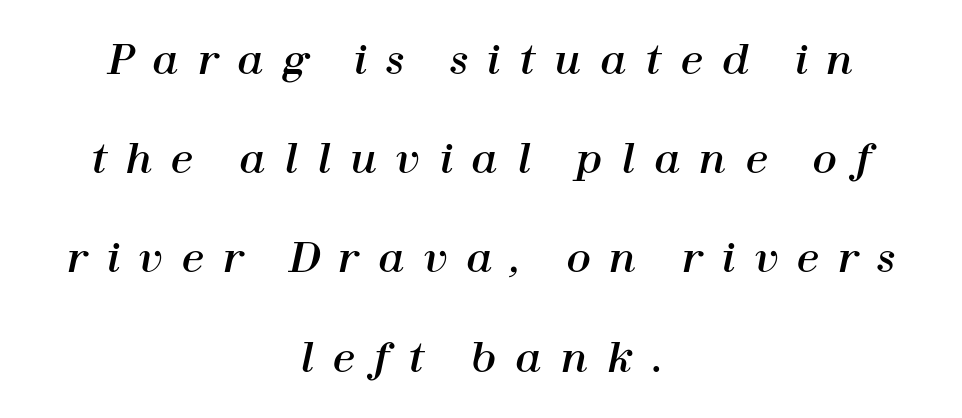
Q: Is the text italic (slanted)? A: Yes, it leans right by about 12 degrees.
Q: Is the text underlined? A: No.
Q: How is the paragraph aligned? A: Centered.
Q: Is the spacing between letters normal or unusually wide? A: Unusually wide.
Q: Is the spacing between lines tight, normal or loose? A: Loose.
Q: Width (condensed, normal, or wide)? A: Normal.
Q: Stroke contrast? A: High.
Q: x-height? A: Medium.
Q: Monospaced? A: No.
